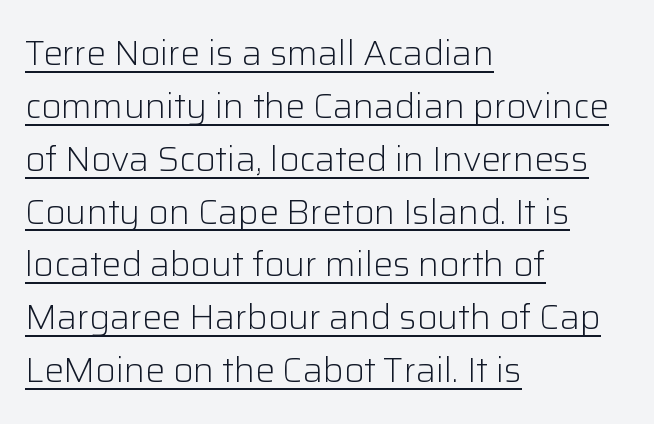
Weight: regular or lighter. Where is the straight margin? On the left. Here the designer chose a conventional face with non-uniform glyph widths. Quick note: not italic, upright. Quick note: interline space is typical. The font family rendered here belongs to the sans-serif group.
